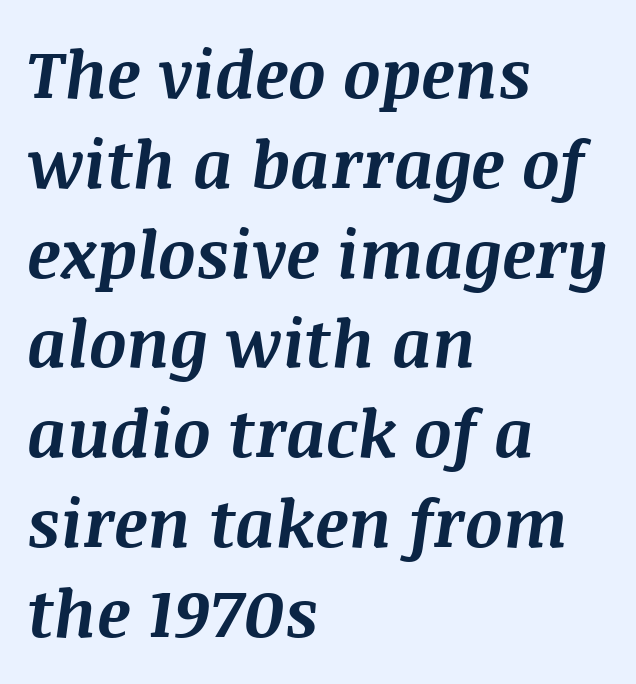
{"italic": "yes", "lean": "right", "slant_degrees": 8, "bold": "yes", "weight": "bold", "width": "normal", "stroke_contrast": "medium", "x_height": "large", "monospaced": "no", "underline": "no", "align": "left", "line_spacing": "normal", "line_spacing_ratio": 1.36, "letter_spacing": "normal", "letter_spacing_em": 0.0, "glyph_px": 66}
